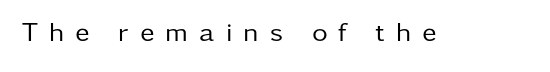
The image shows 27 px text type, upright; set unusually wide letter spacing (+0.41 em), not underlined.
